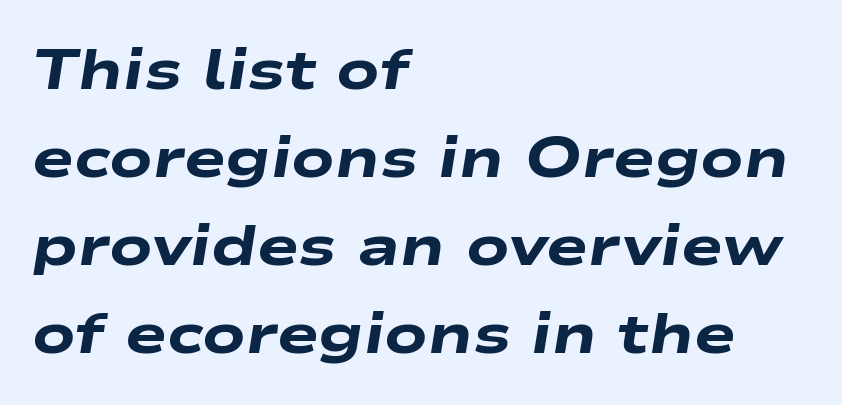
{"italic": "yes", "lean": "right", "slant_degrees": 9, "bold": "yes", "weight": "heavy", "width": "wide", "stroke_contrast": "low", "x_height": "medium", "monospaced": "no", "underline": "no", "align": "left", "line_spacing": "normal", "line_spacing_ratio": 1.57, "letter_spacing": "normal", "letter_spacing_em": 0.0, "glyph_px": 56}
